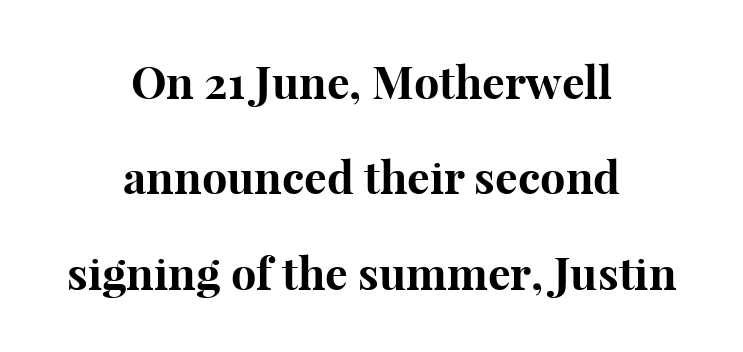
Summary of weight: heavy, a full bold. Old-style or modern, the face here clearly has serifs. Letter spacing: default. Ascenders rise straight up at ninety degrees. A typesetter would call this proportional, since set widths differ per character.
